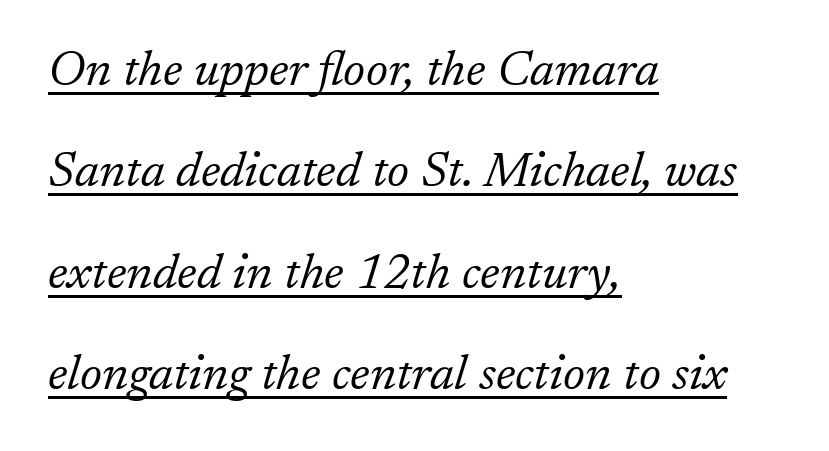
In terms of posture, this sample is oblique. Varying glyph widths throughout — classic text-font behaviour. Stroke terminals: seriffed. Letter spacing: default.
